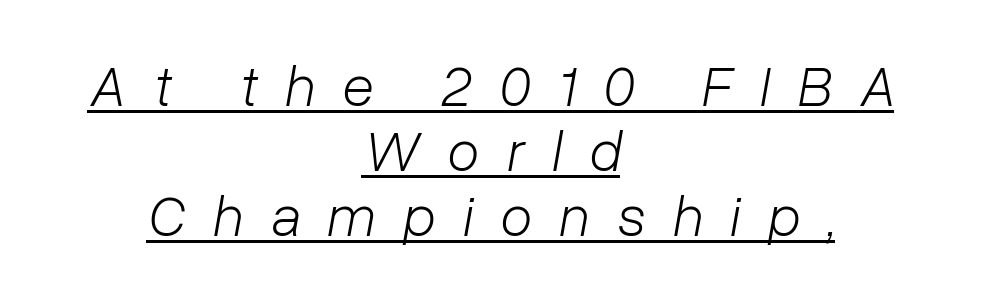
The face used here appears with an underline applied. These lines stack symmetrically, like a column narrowing and widening about its center. This sample uses expanded letter spacing, leaving extra air between glyphs. Spacing verdict: proportional, widths tailored to each character. Is there much room between lines? No — they nearly touch. Stroke mass is kept to a normal reading level or below.
